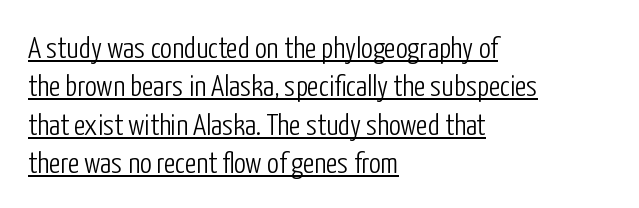
The image shows 30 px light, condensed sans-serif type, upright; set left-aligned, normal line spacing (1.28x), normal letter spacing, underlined; low stroke contrast and a medium x-height.
